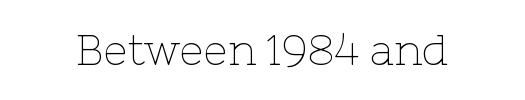
{"serif": "yes", "italic": "no", "bold": "no", "weight": "thin", "width": "normal", "stroke_contrast": "low", "x_height": "medium", "monospaced": "no", "underline": "no", "letter_spacing": "normal", "letter_spacing_em": 0.0, "glyph_px": 42}
